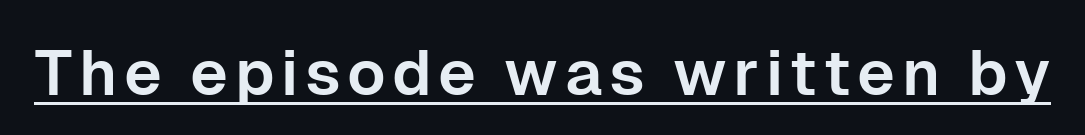
Q: Is the text italic (slanted)? A: No, it is upright.
Q: Is the typeface a serif or a sans-serif typeface? A: Sans-serif.
Q: Is the text underlined? A: Yes.
Q: Width (condensed, normal, or wide)? A: Normal.
Q: Stroke contrast? A: Low.
Q: x-height? A: Medium.
Q: Monospaced? A: No.
